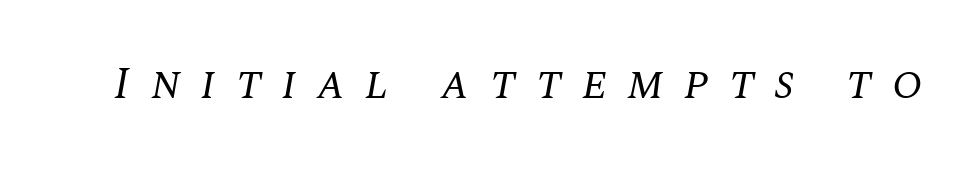
The image shows 45 px regular-weight serif type, italic (leaning right); set unusually wide letter spacing (+0.45 em), not underlined; medium stroke contrast and a large x-height.
